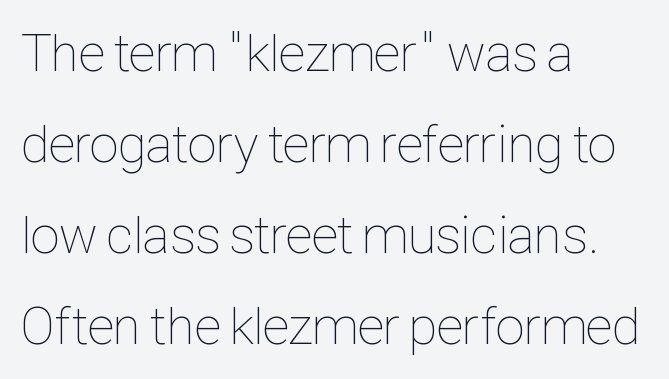
The image shows 53 px thin, condensed type, upright; set left-aligned, line spacing 1.72x, normal letter spacing, not underlined; low stroke contrast and a medium x-height.
